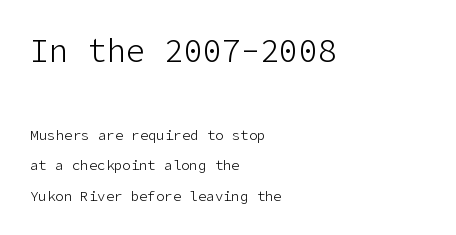
Q: Is the text bold? A: No.
Q: Is the text italic (slanted)? A: No, it is upright.
Q: Is the typeface a serif or a sans-serif typeface? A: Sans-serif.
Q: Is the text underlined? A: No.
Q: How is the paragraph aligned? A: Left-aligned.
Q: Is the spacing between letters normal or unusually wide? A: Normal.
Q: Is the spacing between lines tight, normal or loose? A: Loose.
Q: Which block of text is set in a larger size, the first (top) or the second (bottom)? A: The first (top) one.
Q: Width (condensed, normal, or wide)? A: Normal.
Q: Stroke contrast? A: Low.
Q: x-height? A: Medium.
